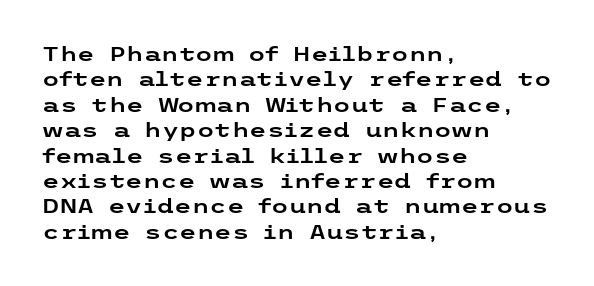
{"italic": "no", "underline": "no", "align": "left", "line_spacing": "normal", "line_spacing_ratio": 1.27, "letter_spacing": "normal", "letter_spacing_em": 0.0, "glyph_px": 20}
